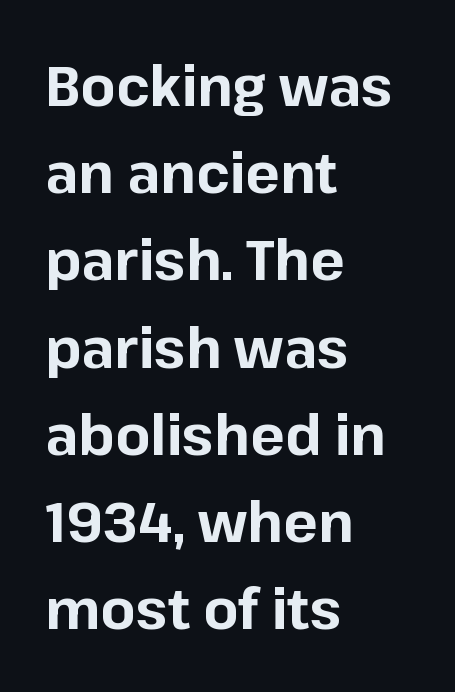
{"serif": "no", "italic": "no", "bold": "yes", "weight": "bold", "width": "normal", "stroke_contrast": "low", "x_height": "medium", "monospaced": "no", "underline": "no", "align": "left", "line_spacing": "normal", "line_spacing_ratio": 1.53, "letter_spacing": "normal", "letter_spacing_em": 0.0, "glyph_px": 57}
